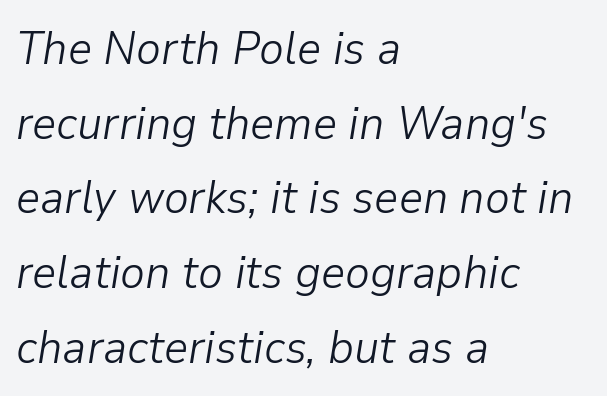
Stem width sits at or under what a default text font uses. A typesetter would mark this as italic. Spacing between characters is what you'd get straight out of the box. A clean baseline with only descenders dipping below it.
